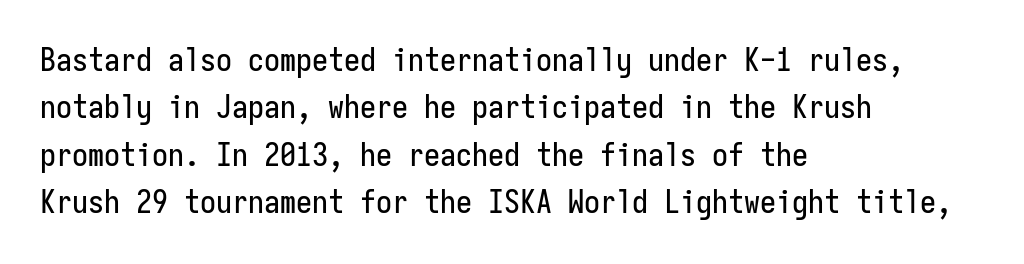
The horizontal fit of the characters is conventional and even. Monospaced: the letters line up in strict vertical columns. Leading matches the norm, producing a regular column. The glyphs in this specimen are sans serif. Posture: straight, roman, zero tilt.
